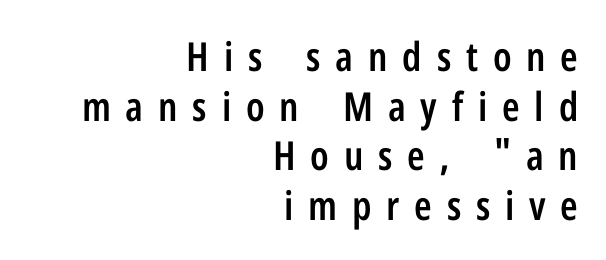
{"serif": "no", "italic": "no", "bold": "semi", "weight": "semibold", "width": "condensed", "stroke_contrast": "low", "x_height": "medium", "monospaced": "no", "underline": "no", "align": "right", "line_spacing_ratio": 1.24, "letter_spacing": "wide", "letter_spacing_em": 0.37, "glyph_px": 40}
